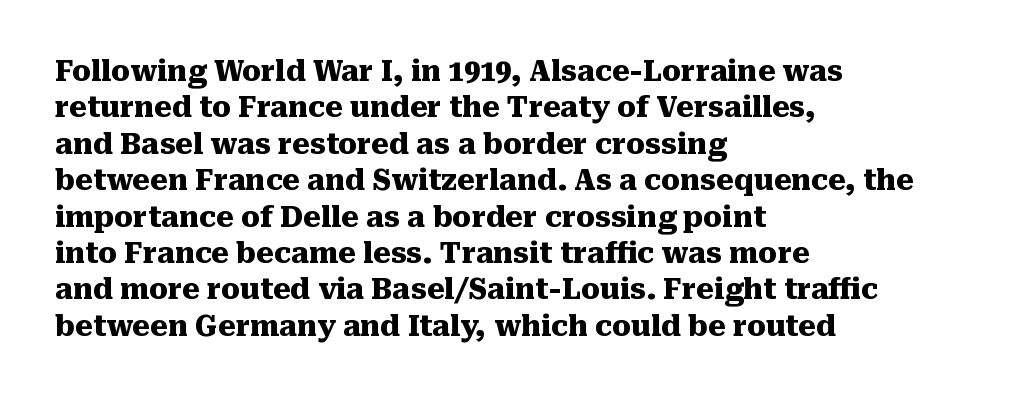
Q: Is the text bold? A: Yes.
Q: Is the text italic (slanted)? A: No, it is upright.
Q: Is the typeface a serif or a sans-serif typeface? A: Serif.
Q: Is the text underlined? A: No.
Q: How is the paragraph aligned? A: Left-aligned.
Q: Is the spacing between letters normal or unusually wide? A: Normal.
Q: Is the spacing between lines tight, normal or loose? A: Normal.
Q: Width (condensed, normal, or wide)? A: Normal.
Q: Stroke contrast? A: Medium.
Q: x-height? A: Medium.
Q: Monospaced? A: No.
